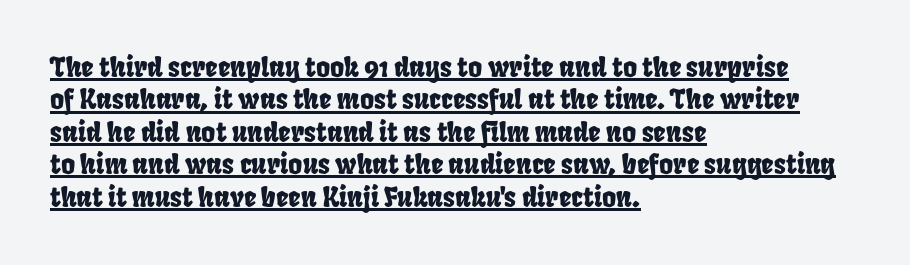
Tracking here is standard; glyphs follow each other at the usual distance. Horizontal alignment here is leftward, the default for most running prose. Each line of the rendering has a horizontal stroke beneath the glyphs.
